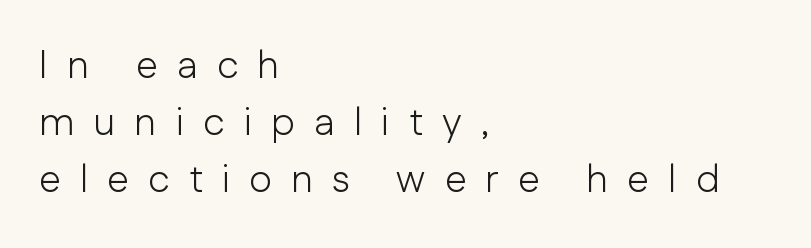
The image shows 39 px light sans-serif type, upright; set left-aligned, normal line spacing (1.46x), unusually wide letter spacing (+0.49 em), not underlined; low stroke contrast and a medium x-height.
